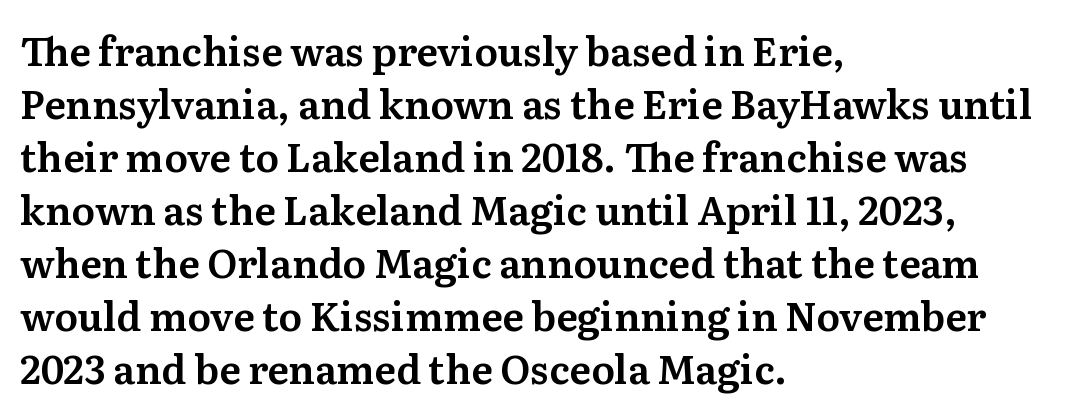
Classification — serif. Leading: standard. Caption: multi-line text, flush left, ragged right. Ascenders rise straight up at ninety degrees. How are the letters spaced? Ordinarily, with no added tracking.
